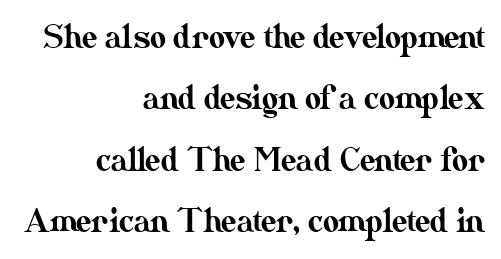
The image shows 31 px text type, upright; set right-aligned, loose line spacing (1.98x), normal letter spacing, not underlined; medium stroke contrast and a small x-height.
